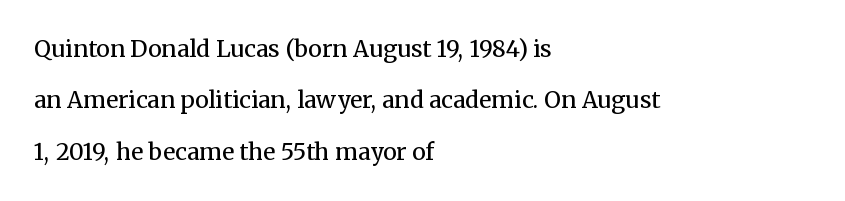
Q: Is the text bold? A: No.
Q: Is the text italic (slanted)? A: No, it is upright.
Q: Is the text underlined? A: No.
Q: How is the paragraph aligned? A: Left-aligned.
Q: Is the spacing between letters normal or unusually wide? A: Normal.
Q: Is the spacing between lines tight, normal or loose? A: Loose.
